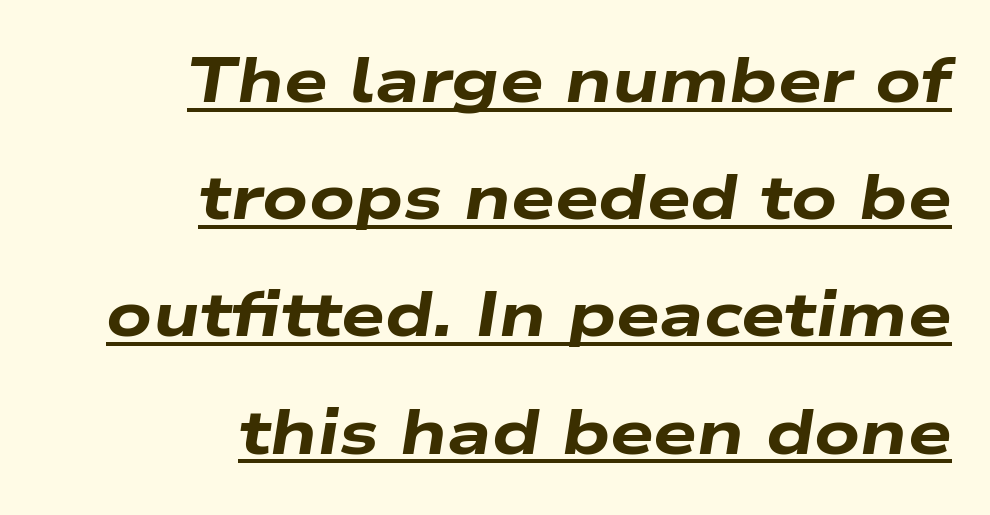
These lines are rendered in a variable-pitch font. You can tell it's italic because the verticals aren't actually vertical. Letter spacing: default. The compositor pushed each line to the right boundary.
